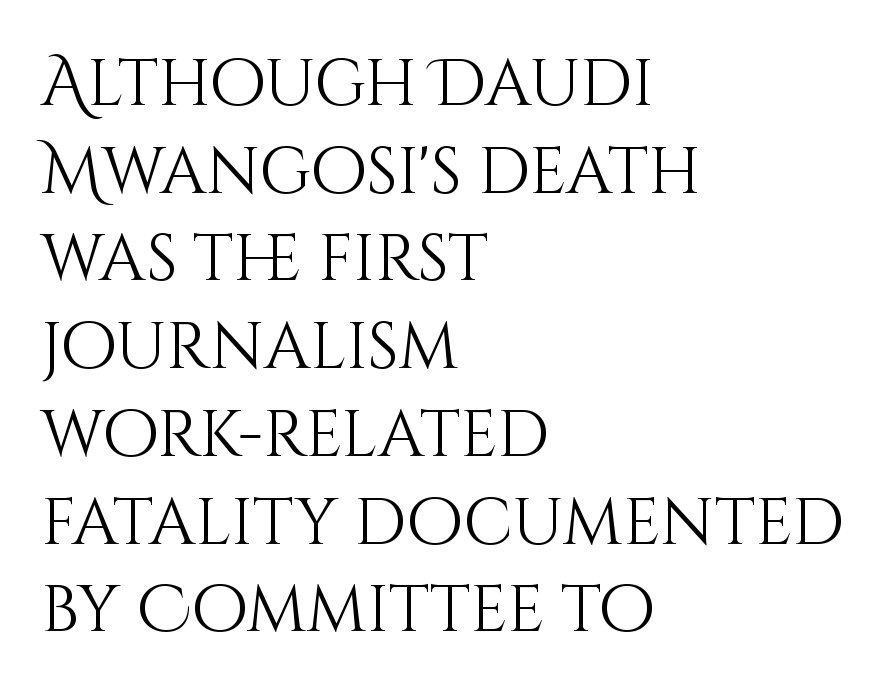
{"italic": "no", "bold": "no", "weight": "light", "width": "normal", "stroke_contrast": "medium", "x_height": "large", "monospaced": "no", "underline": "no", "align": "left", "line_spacing": "normal", "line_spacing_ratio": 1.35, "letter_spacing": "normal", "letter_spacing_em": 0.0, "glyph_px": 65}
